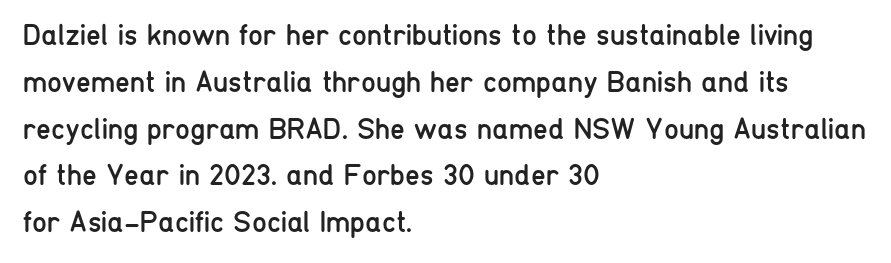
Characters follow at the spacing the type designer built in. Bold? No — there's no thickening of the strokes. In terms of posture, this sample is upright. Note the varied advance widths — an 'i' is clearly narrower than an 'm'. Is there much room between lines? A standard amount, neither cramped nor airy. In terms of letterform style, serifs are entirely absent.
